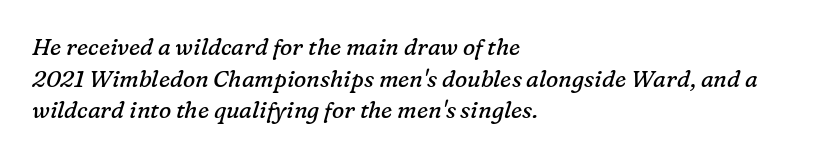
These glyphs show unthickened strokes, regular width or finer. The strip under each line holds only bare page. Short note: letters normally spaced. A typesetter would call this leading conventional body-copy spacing. Tall strokes in this sample are angled rather than plumb.
